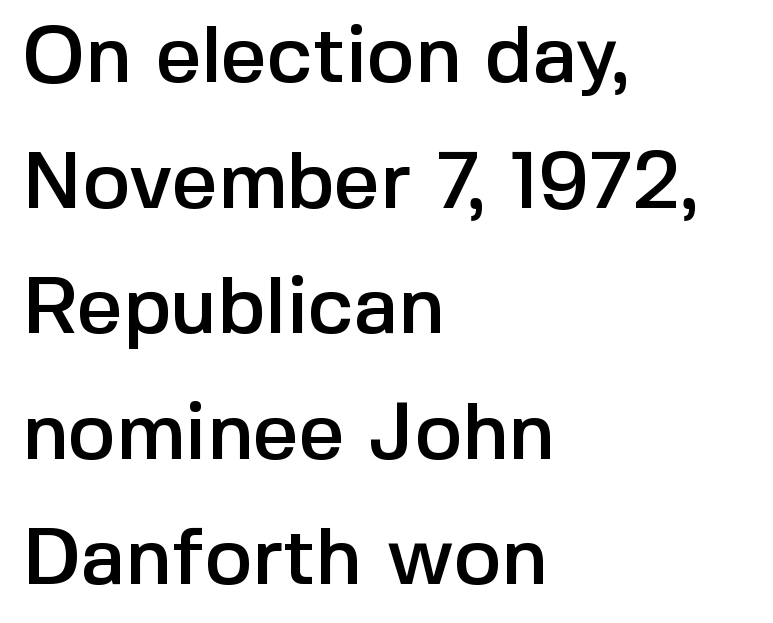
Q: Is the text italic (slanted)? A: No, it is upright.
Q: Is the typeface a serif or a sans-serif typeface? A: Sans-serif.
Q: Is the text underlined? A: No.
Q: How is the paragraph aligned? A: Left-aligned.
Q: Is the spacing between letters normal or unusually wide? A: Normal.
Q: Is the spacing between lines tight, normal or loose? A: Normal.
Q: Width (condensed, normal, or wide)? A: Normal.
Q: x-height? A: Medium.
Q: Monospaced? A: No.
